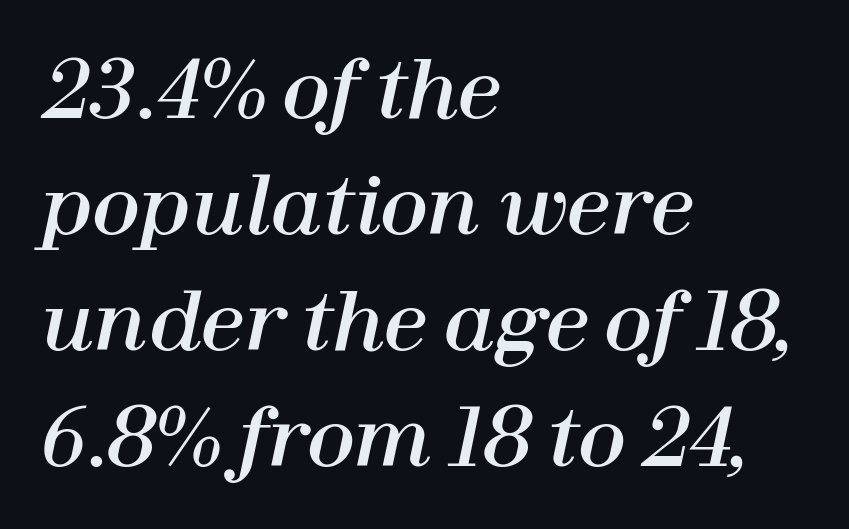
{"italic": "yes", "lean": "right", "slant_degrees": 12, "width": "normal", "stroke_contrast": "high", "x_height": "medium", "monospaced": "no", "underline": "no", "align": "left", "line_spacing": "normal", "line_spacing_ratio": 1.47, "letter_spacing": "normal", "letter_spacing_em": 0.0, "glyph_px": 79}
